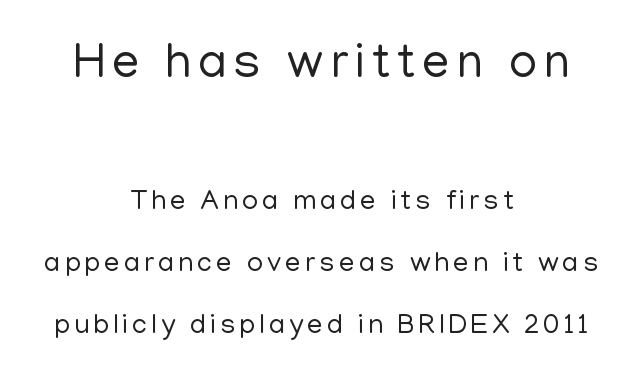
Leading is clearly above the norm, producing a sparse column. Is the block centered? Yes — each line is placed symmetrically about the middle. Notice how the stems are strictly vertical — no italics here. Each row of text sits above clean, open space. Each letter keeps its own natural width here, so spacing adapts to shape.
